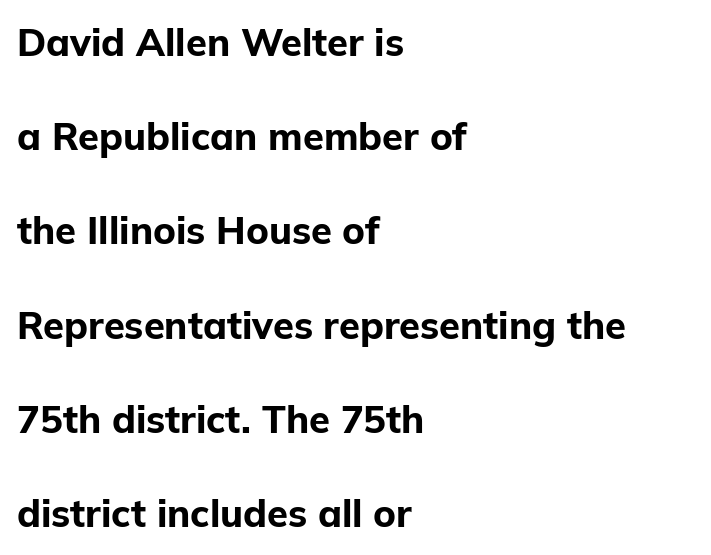
{"serif": "no", "italic": "no", "bold": "yes", "weight": "bold", "width": "normal", "stroke_contrast": "low", "x_height": "medium", "monospaced": "no", "underline": "no", "align": "left", "line_spacing": "loose", "line_spacing_ratio": 2.48, "letter_spacing": "normal", "letter_spacing_em": 0.0, "glyph_px": 38}
